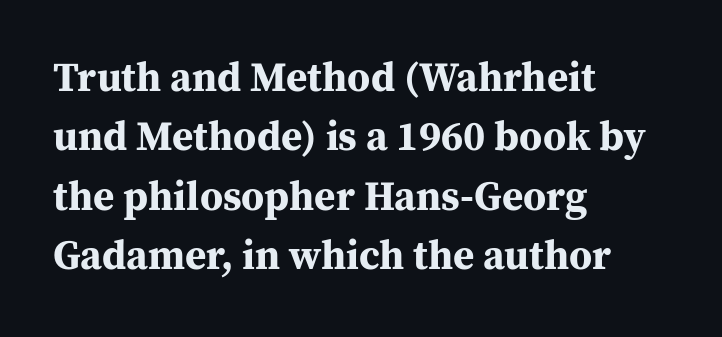
The image shows 41 px bold serif type, upright; set left-aligned, normal line spacing (1.45x), normal letter spacing, not underlined; medium stroke contrast and a medium x-height.
